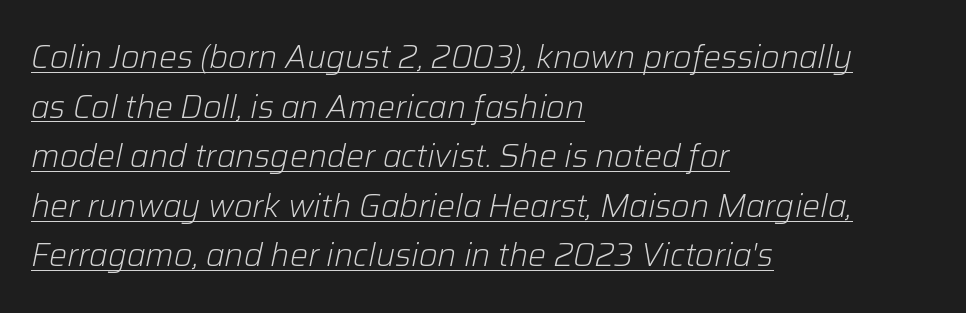
Q: Is the text bold? A: No.
Q: Is the text italic (slanted)? A: Yes, it leans right by about 12 degrees.
Q: Is the text underlined? A: Yes.
Q: How is the paragraph aligned? A: Left-aligned.
Q: Is the spacing between letters normal or unusually wide? A: Normal.
Q: Is the spacing between lines tight, normal or loose? A: Normal.
Q: Width (condensed, normal, or wide)? A: Normal.
Q: Stroke contrast? A: Low.
Q: x-height? A: Medium.
Q: Monospaced? A: No.
